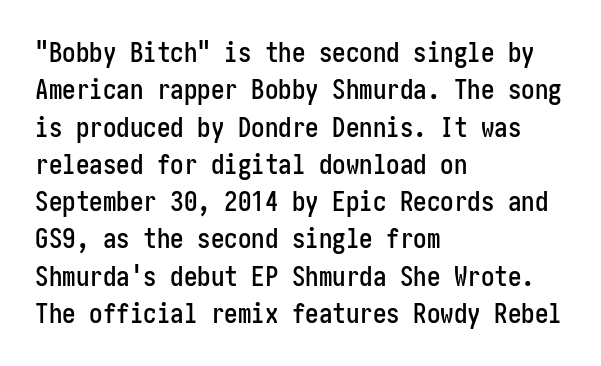
{"italic": "no", "underline": "no", "align": "left", "line_spacing": "normal", "line_spacing_ratio": 1.38, "letter_spacing": "normal", "letter_spacing_em": 0.0, "glyph_px": 27}
